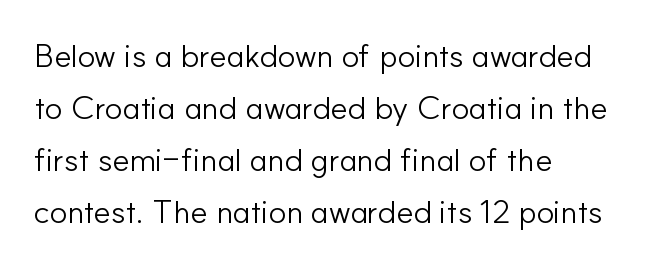
Q: Is the text bold? A: No.
Q: Is the text italic (slanted)? A: No, it is upright.
Q: Is the typeface a serif or a sans-serif typeface? A: Sans-serif.
Q: Is the text underlined? A: No.
Q: How is the paragraph aligned? A: Left-aligned.
Q: Is the spacing between letters normal or unusually wide? A: Normal.
Q: Is the spacing between lines tight, normal or loose? A: Normal.
Q: Width (condensed, normal, or wide)? A: Normal.
Q: Stroke contrast? A: Low.
Q: x-height? A: Small.
Q: Monospaced? A: No.
